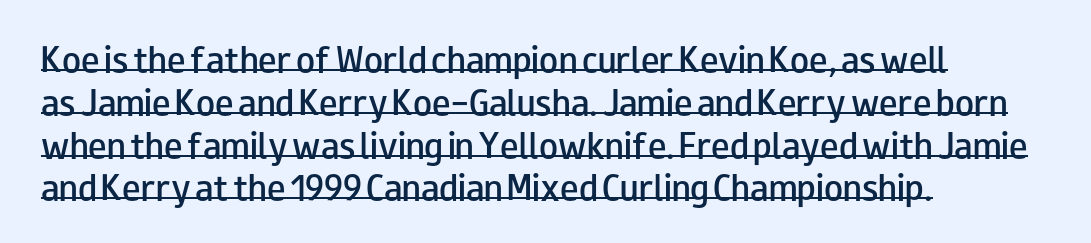
{"serif": "no", "italic": "no", "bold": "semi", "weight": "semibold", "width": "wide", "stroke_contrast": "low", "x_height": "small", "monospaced": "no", "underline": "yes", "align": "left", "line_spacing": "normal", "line_spacing_ratio": 1.38, "letter_spacing": "normal", "letter_spacing_em": 0.0, "glyph_px": 31}
